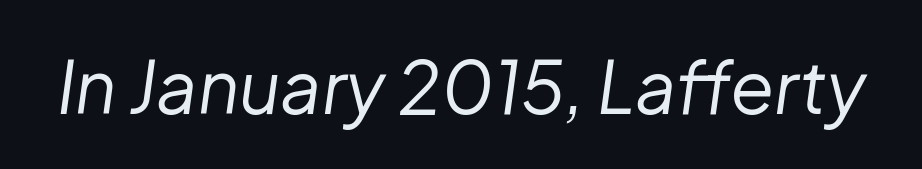
Q: Is the text bold? A: No.
Q: Is the text italic (slanted)? A: Yes, it leans right by about 8 degrees.
Q: Is the text underlined? A: No.
Q: Is the spacing between letters normal or unusually wide? A: Normal.
Q: Width (condensed, normal, or wide)? A: Normal.
Q: Stroke contrast? A: Low.
Q: x-height? A: Medium.
Q: Monospaced? A: No.
